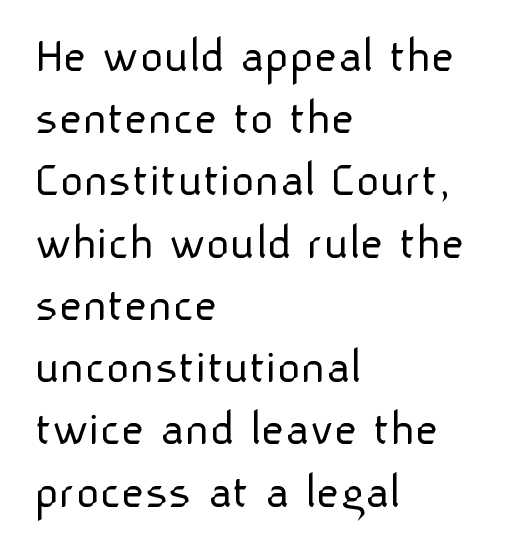
The image shows 51 px light sans-serif type, upright; set left-aligned, line spacing 1.22x, normal letter spacing, not underlined; low stroke contrast and a medium x-height.
